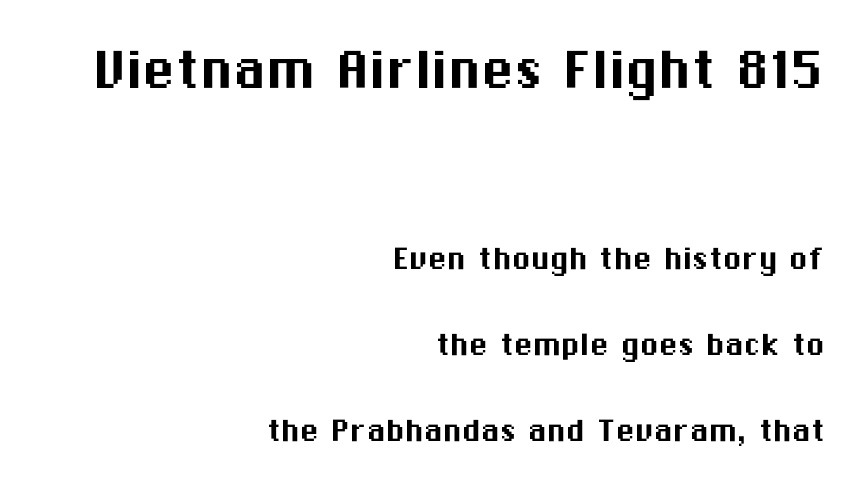
This rendering leaves character spacing at its baseline value. A typesetter would call this leading open, well beyond the default. One-word summary of the alignment: right. The rendering shrinks the type as you move from the upper chunk to the lower.
